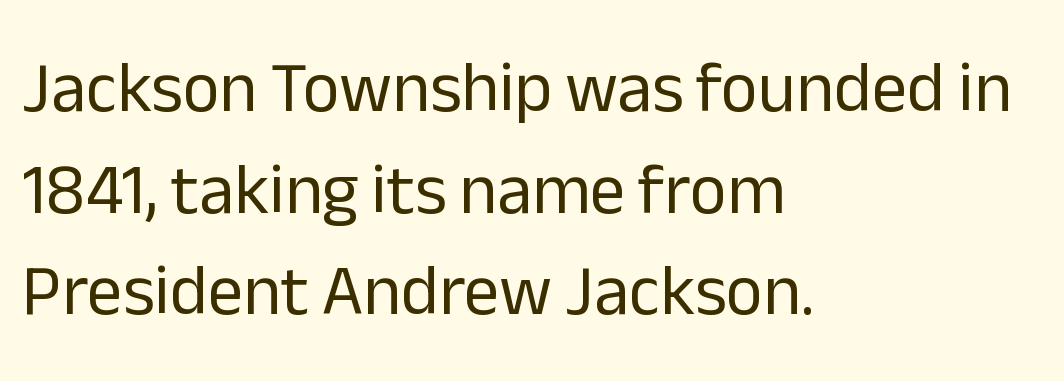
{"serif": "no", "italic": "no", "bold": "no", "weight": "regular", "width": "normal", "stroke_contrast": "low", "x_height": "medium", "monospaced": "no", "underline": "no", "align": "left", "line_spacing": "normal", "line_spacing_ratio": 1.43, "letter_spacing": "normal", "letter_spacing_em": 0.0, "glyph_px": 71}
